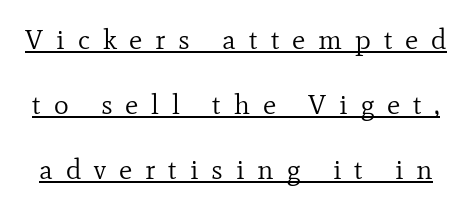
Q: Is the text bold? A: No.
Q: Is the text italic (slanted)? A: No, it is upright.
Q: Is the typeface a serif or a sans-serif typeface? A: Serif.
Q: Is the text underlined? A: Yes.
Q: Is the spacing between letters normal or unusually wide? A: Unusually wide.
Q: Is the spacing between lines tight, normal or loose? A: Loose.
Q: Width (condensed, normal, or wide)? A: Normal.
Q: Stroke contrast? A: Low.
Q: x-height? A: Small.
Q: Monospaced? A: No.
